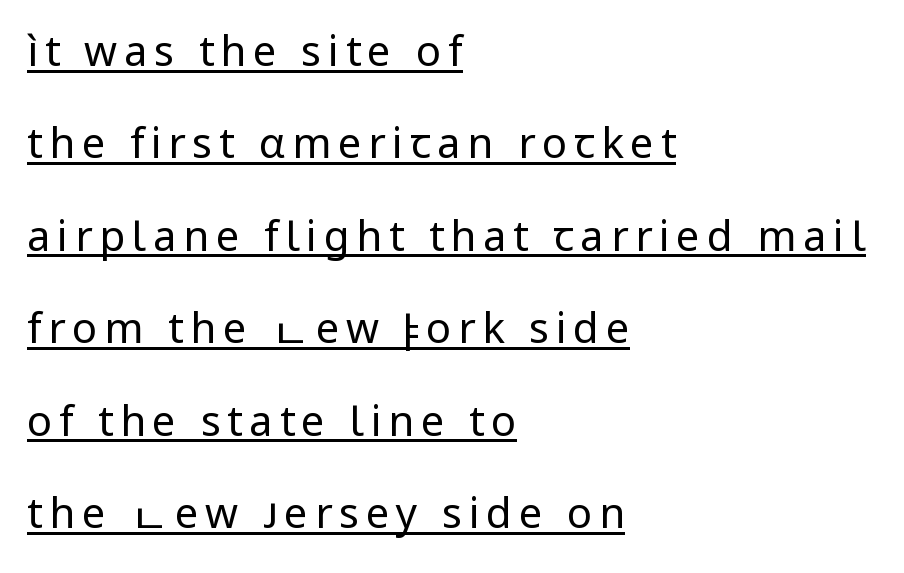
Q: Is the text bold? A: No.
Q: Is the text italic (slanted)? A: No, it is upright.
Q: Is the typeface a serif or a sans-serif typeface? A: Sans-serif.
Q: Is the text underlined? A: Yes.
Q: How is the paragraph aligned? A: Left-aligned.
Q: Is the spacing between lines tight, normal or loose? A: Loose.
Q: Width (condensed, normal, or wide)? A: Normal.
Q: Stroke contrast? A: Low.
Q: x-height? A: Medium.
Q: Monospaced? A: No.
